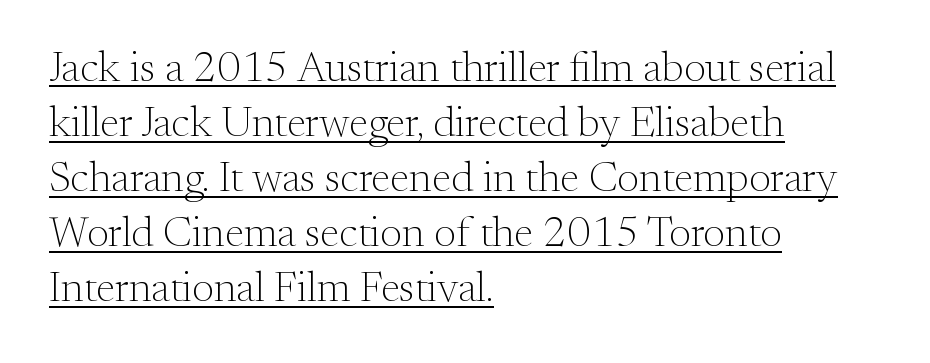
The image shows 43 px light serif type, upright; set left-aligned, normal line spacing (1.28x), normal letter spacing, underlined; medium stroke contrast and a small x-height.
